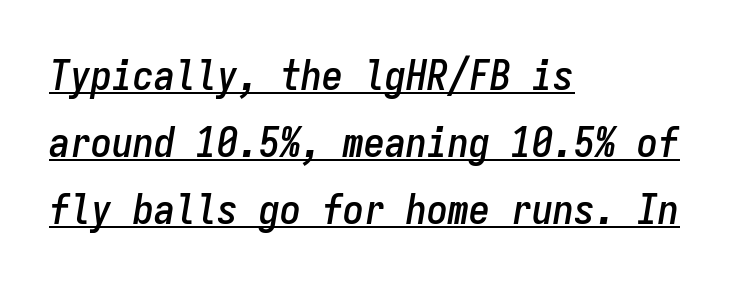
The face used here is monospaced, like something from a code editor. The line-height multiplier appears to be the usual default. You could call the tracking neutral — neither tight nor loose. A student would call this left alignment; a typographer would say flush left, rag right. Slant detected: the letters are inclined. Decoration check: the copy is underlined.
